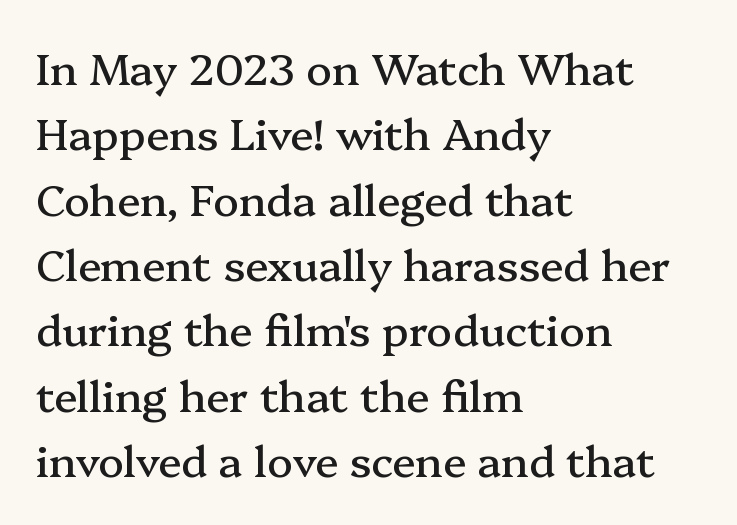
{"serif": "yes", "italic": "no", "width": "normal", "stroke_contrast": "medium", "x_height": "medium", "monospaced": "no", "underline": "no", "align": "left", "line_spacing": "normal", "line_spacing_ratio": 1.52, "letter_spacing": "normal", "letter_spacing_em": 0.0, "glyph_px": 43}
